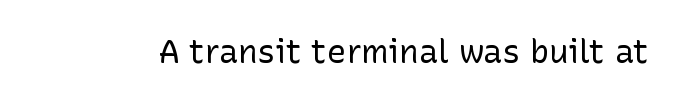
The image shows 32 px regular-weight sans-serif type, upright; set normal letter spacing, not underlined; low stroke contrast and a medium x-height.
